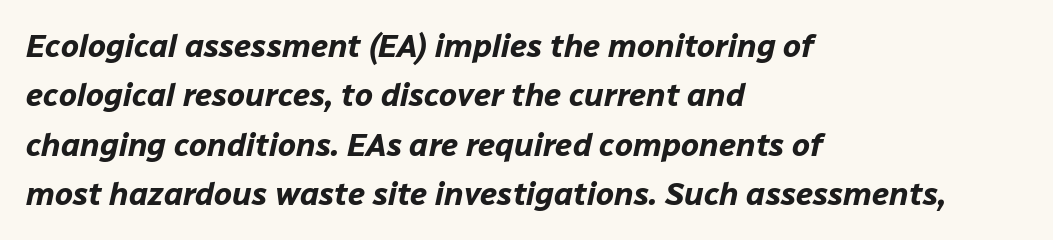
The image shows 32 px bold type, italic (leaning right); set left-aligned, normal line spacing (1.54x), normal letter spacing, not underlined; low stroke contrast and a medium x-height.
